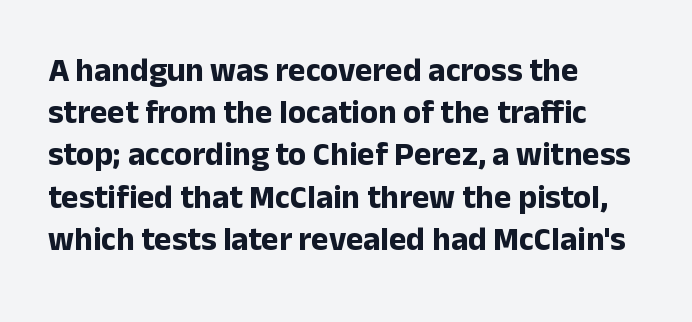
The characters look thick and weighty, a clear bold. The face used here is proportionally spaced, like ordinary book or web type. Posture: straight, roman, zero tilt. Observe the absence of serifs on each vertical stroke in this sample.
